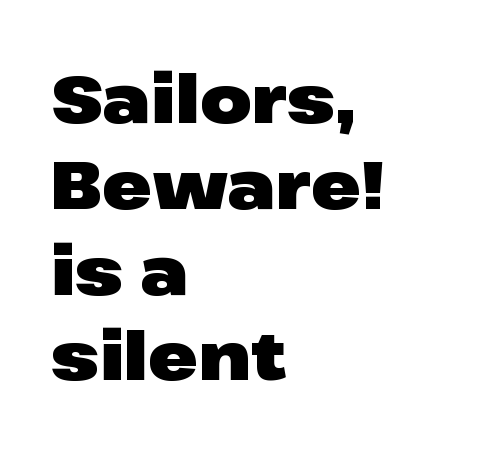
The image shows 67 px heavy, wide sans-serif type, upright; set left-aligned, normal line spacing (1.28x), normal letter spacing, not underlined; low stroke contrast and a medium x-height.
